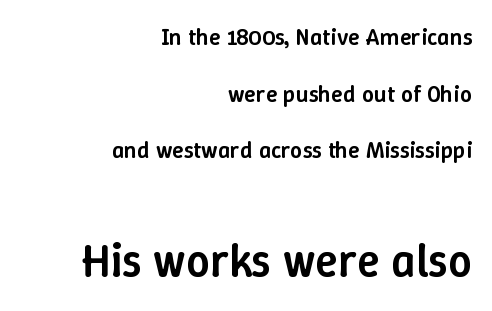
Q: Is the text bold? A: Semi-bold.
Q: Is the text italic (slanted)? A: No, it is upright.
Q: Is the text underlined? A: No.
Q: How is the paragraph aligned? A: Right-aligned.
Q: Is the spacing between letters normal or unusually wide? A: Normal.
Q: Is the spacing between lines tight, normal or loose? A: Loose.
Q: Which block of text is set in a larger size, the first (top) or the second (bottom)? A: The second (bottom) one.
Q: Width (condensed, normal, or wide)? A: Normal.
Q: Stroke contrast? A: Low.
Q: x-height? A: Medium.
Q: Monospaced? A: No.
